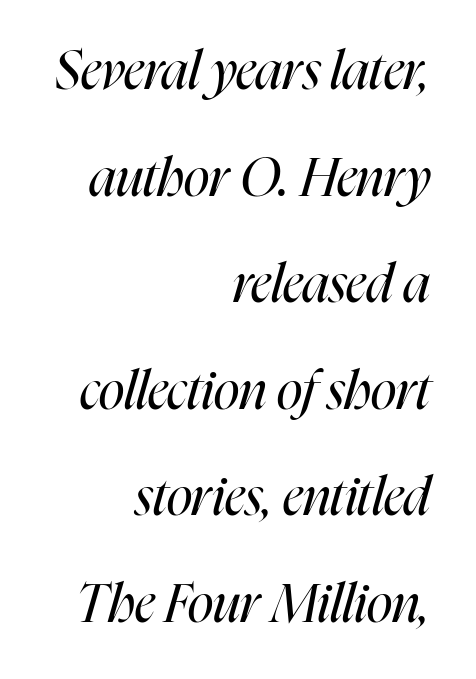
Q: Is the text bold? A: No.
Q: Is the text italic (slanted)? A: Yes, it leans right by about 16 degrees.
Q: Is the text underlined? A: No.
Q: How is the paragraph aligned? A: Right-aligned.
Q: Is the spacing between letters normal or unusually wide? A: Normal.
Q: Is the spacing between lines tight, normal or loose? A: Loose.
Q: Width (condensed, normal, or wide)? A: Condensed.
Q: Stroke contrast? A: High.
Q: x-height? A: Medium.
Q: Monospaced? A: No.
